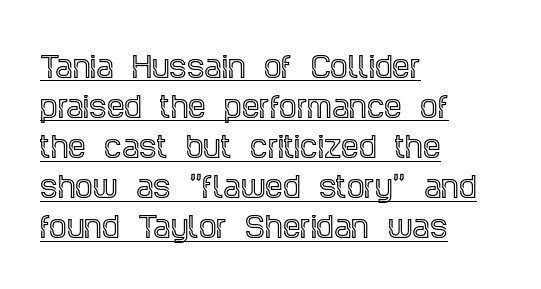
A typesetter would call this proportional, since set widths differ per character. The letters stand upright; this is a roman face. The passage shown has conventional tracking throughout. Each line of the rendering has a horizontal stroke beneath the glyphs.
